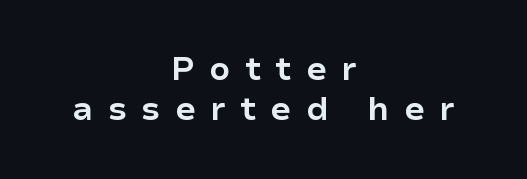
Q: Is the text bold? A: Yes.
Q: Is the text italic (slanted)? A: No, it is upright.
Q: Is the typeface a serif or a sans-serif typeface? A: Sans-serif.
Q: Is the text underlined? A: No.
Q: How is the paragraph aligned? A: Centered.
Q: Is the spacing between letters normal or unusually wide? A: Unusually wide.
Q: Width (condensed, normal, or wide)? A: Normal.
Q: Stroke contrast? A: Low.
Q: x-height? A: Medium.
Q: Monospaced? A: No.
